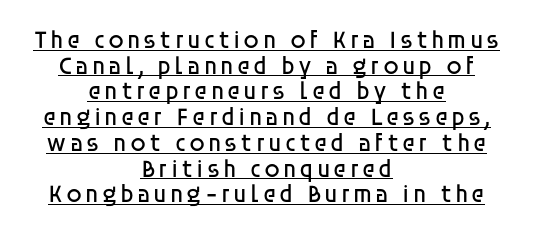
{"italic": "no", "bold": "no", "underline": "yes", "align": "center", "line_spacing": "tight", "line_spacing_ratio": 1.03, "glyph_px": 25}
